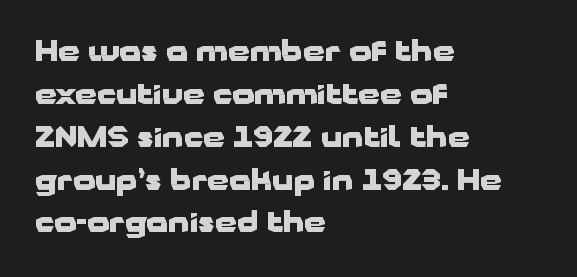
Each letter keeps its own natural width here, so spacing adapts to shape. Its strokes are broad and dark, the hallmark of bold type. Upright lettering throughout. Teacher's note: observe the even left margin — that is flush-left alignment.
